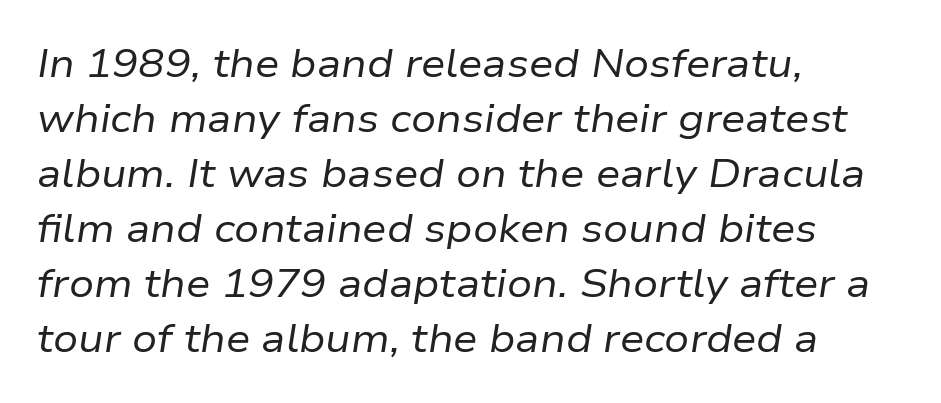
Q: Is the text bold? A: No.
Q: Is the text italic (slanted)? A: Yes, it leans right by about 9 degrees.
Q: Is the text underlined? A: No.
Q: How is the paragraph aligned? A: Left-aligned.
Q: Is the spacing between letters normal or unusually wide? A: Normal.
Q: Is the spacing between lines tight, normal or loose? A: Normal.
Q: Width (condensed, normal, or wide)? A: Normal.
Q: Stroke contrast? A: Low.
Q: x-height? A: Medium.
Q: Monospaced? A: No.
